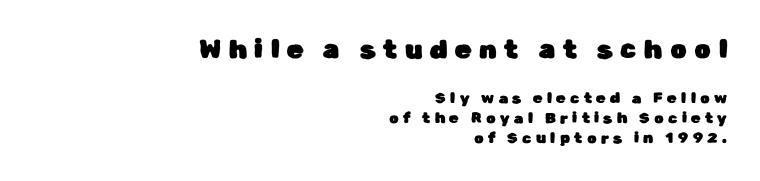
The image shows 26 px text type, upright; set right-aligned, normal line spacing (1.33x), unusually wide letter spacing (+0.3 em), not underlined; the first (top) block is 1.73x larger.
